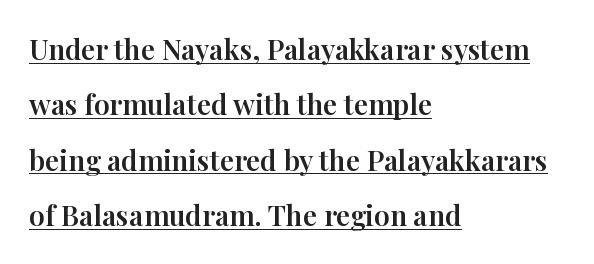
Each letter keeps its own natural width here, so spacing adapts to shape. Looks like someone drew a line under every word here. Line beginnings align vertically; line endings do not. The tracking reads as untouched default to a designer's eye. Each new line begins a long way beneath the previous one.
